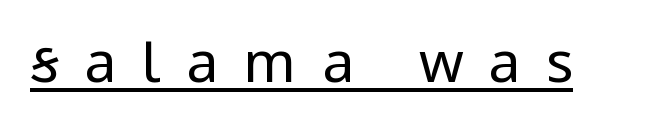
Q: Is the text bold? A: No.
Q: Is the text italic (slanted)? A: No, it is upright.
Q: Is the typeface a serif or a sans-serif typeface? A: Sans-serif.
Q: Is the text underlined? A: Yes.
Q: Is the spacing between letters normal or unusually wide? A: Unusually wide.
Q: Width (condensed, normal, or wide)? A: Condensed.
Q: Stroke contrast? A: Low.
Q: x-height? A: Large.
Q: Monospaced? A: No.
